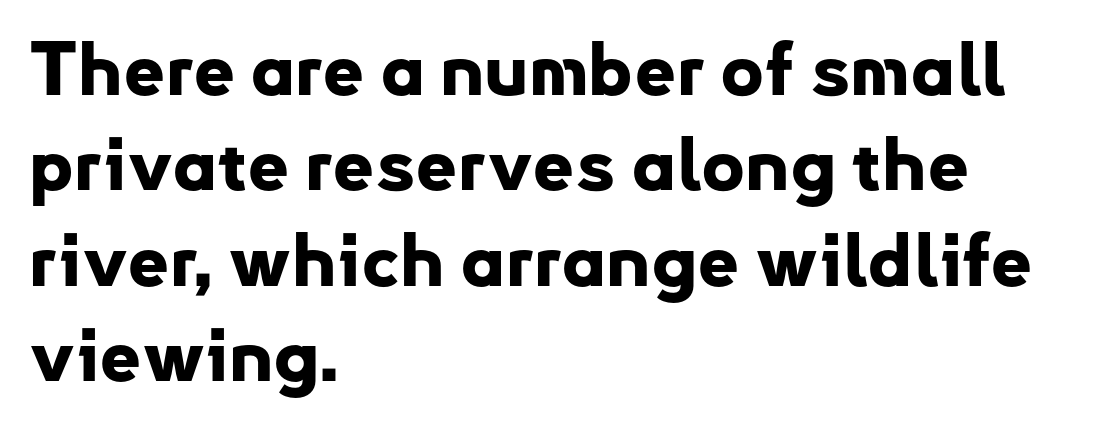
The image shows 74 px bold sans-serif type, upright; set left-aligned, normal line spacing (1.29x), normal letter spacing, not underlined; low stroke contrast and a small x-height.
